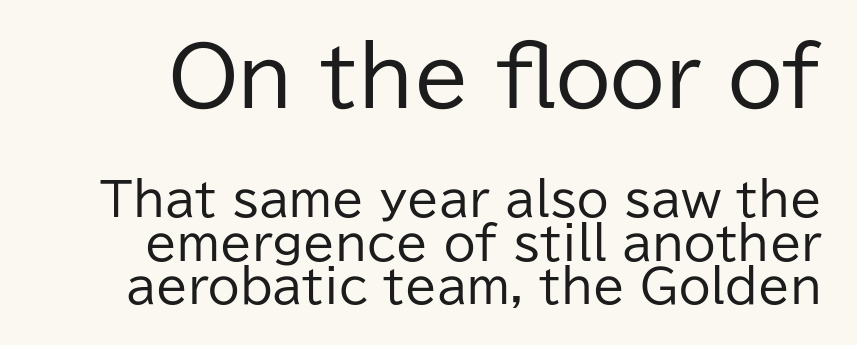
The image shows 80 px regular-weight sans-serif type, upright; set tight line spacing (0.95x), normal letter spacing, not underlined; the first (top) block is 1.74x larger; low stroke contrast and a medium x-height.
